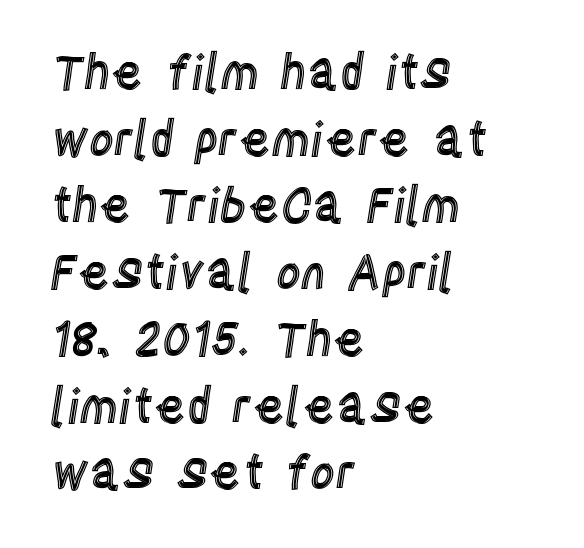
{"width": "condensed", "x_height": "large", "monospaced": "no", "underline": "no", "align": "left", "line_spacing": "normal", "line_spacing_ratio": 1.39, "letter_spacing": "normal", "letter_spacing_em": 0.0, "glyph_px": 48}
